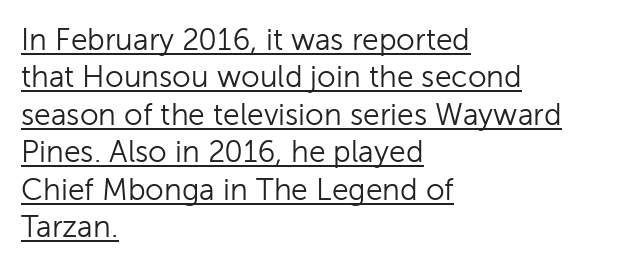
The image shows 30 px light sans-serif type, upright; set left-aligned, normal line spacing (1.25x), normal letter spacing, underlined; low stroke contrast and a medium x-height.
